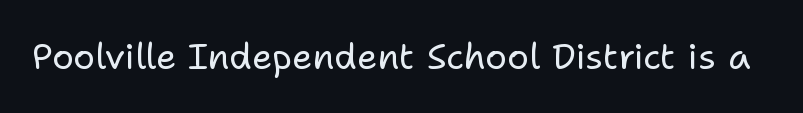
Is this a fixed-width face? No — the glyphs have proportional, varying widths. Vertical strokes here are truly vertical. Glance below the letters and you will spot only blank space. The face used here is a sans, in the tradition of grotesques and geometrics. The face looks like a standard text weight, possibly lighter. Short note: letters normally spaced.
